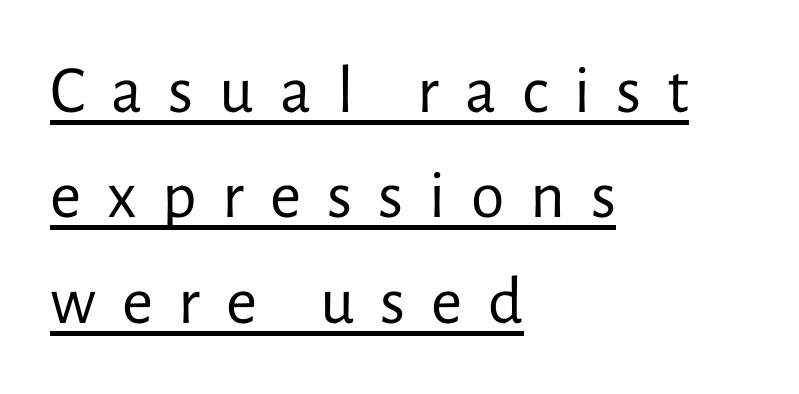
{"serif": "no", "italic": "no", "bold": "no", "weight": "regular", "width": "normal", "stroke_contrast": "low", "x_height": "medium", "monospaced": "no", "underline": "yes", "align": "left", "line_spacing": "normal", "line_spacing_ratio": 1.55, "letter_spacing": "wide", "letter_spacing_em": 0.38, "glyph_px": 68}
